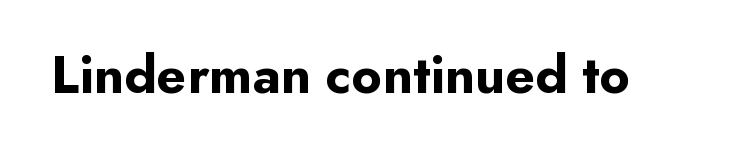
Q: Is the text bold? A: Yes.
Q: Is the text italic (slanted)? A: No, it is upright.
Q: Is the typeface a serif or a sans-serif typeface? A: Sans-serif.
Q: Is the text underlined? A: No.
Q: Is the spacing between letters normal or unusually wide? A: Normal.
Q: Width (condensed, normal, or wide)? A: Normal.
Q: Stroke contrast? A: Low.
Q: x-height? A: Small.
Q: Monospaced? A: No.
